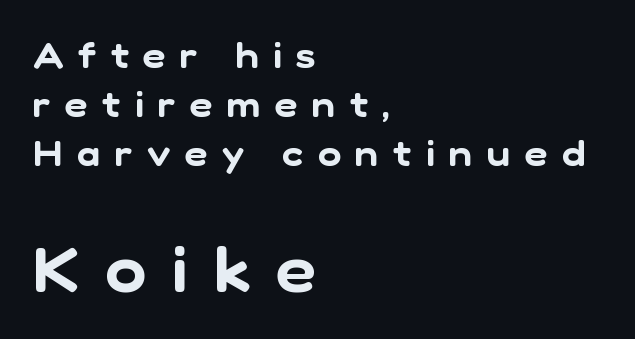
The image shows 62 px sans-serif type; set left-aligned, normal line spacing (1.4x), unusually wide letter spacing (+0.42 em), not underlined; the second (bottom) block is 1.77x larger; low stroke contrast and a medium x-height.
